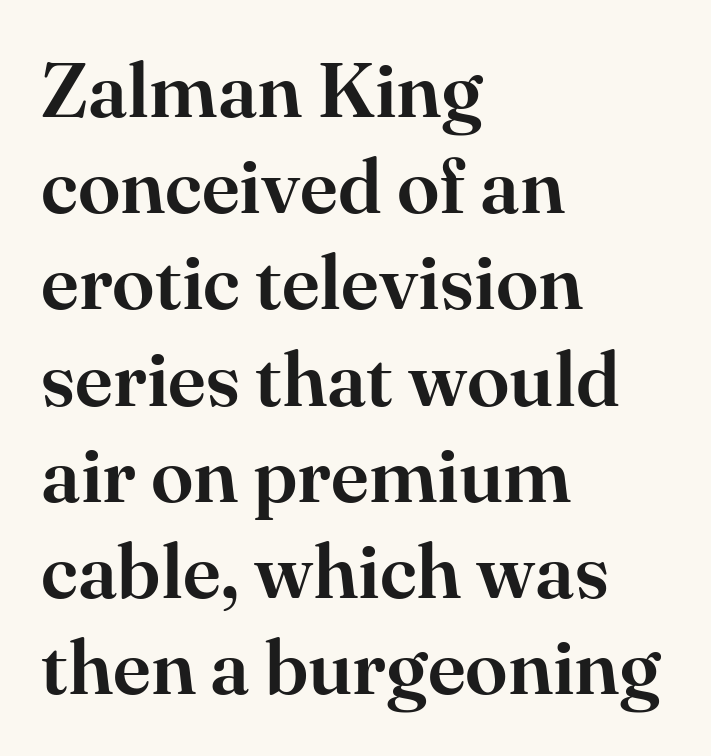
The image shows 77 px serif type, upright; set left-aligned, normal line spacing (1.25x), normal letter spacing, not underlined; high stroke contrast and a small x-height.
